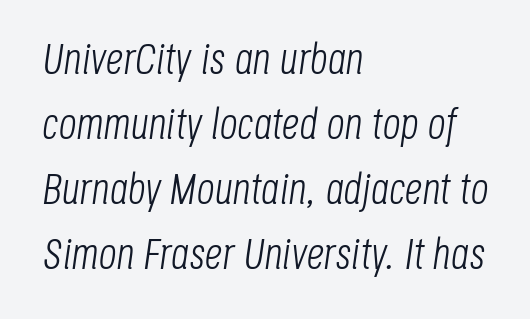
The image shows 44 px light, condensed type, italic (leaning right); set left-aligned, normal line spacing (1.48x), normal letter spacing, not underlined; low stroke contrast and a large x-height.
